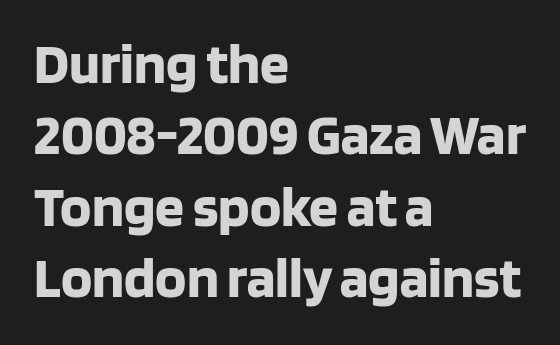
The image shows 58 px bold sans-serif type, upright; set left-aligned, line spacing 1.23x, normal letter spacing, not underlined; low stroke contrast and a large x-height.
